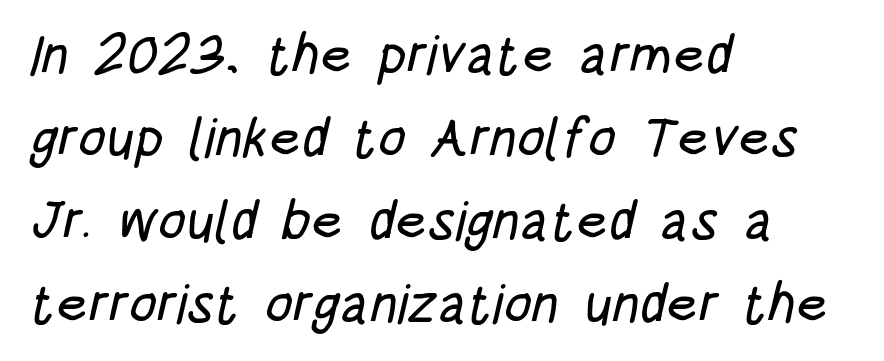
Q: Is the typeface a serif or a sans-serif typeface? A: Sans-serif.
Q: Is the text underlined? A: No.
Q: How is the paragraph aligned? A: Left-aligned.
Q: Is the spacing between letters normal or unusually wide? A: Normal.
Q: Is the spacing between lines tight, normal or loose? A: Normal.
Q: Width (condensed, normal, or wide)? A: Condensed.
Q: Stroke contrast? A: Low.
Q: x-height? A: Large.
Q: Monospaced? A: No.
